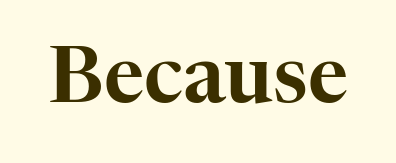
Q: Is the text italic (slanted)? A: No, it is upright.
Q: Is the typeface a serif or a sans-serif typeface? A: Serif.
Q: Is the text underlined? A: No.
Q: Is the spacing between letters normal or unusually wide? A: Normal.
Q: Width (condensed, normal, or wide)? A: Normal.
Q: Stroke contrast? A: High.
Q: x-height? A: Medium.
Q: Monospaced? A: No.
